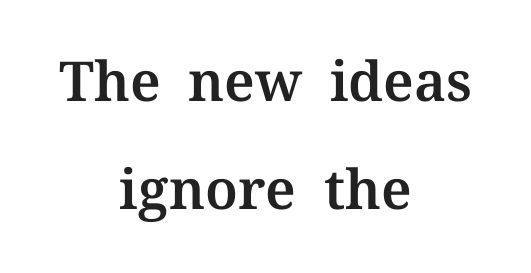
Q: Is the text italic (slanted)? A: No, it is upright.
Q: Is the typeface a serif or a sans-serif typeface? A: Serif.
Q: Is the text underlined? A: No.
Q: How is the paragraph aligned? A: Centered.
Q: Is the spacing between letters normal or unusually wide? A: Normal.
Q: Is the spacing between lines tight, normal or loose? A: Loose.
Q: Width (condensed, normal, or wide)? A: Normal.
Q: Stroke contrast? A: Medium.
Q: x-height? A: Medium.
Q: Monospaced? A: No.
